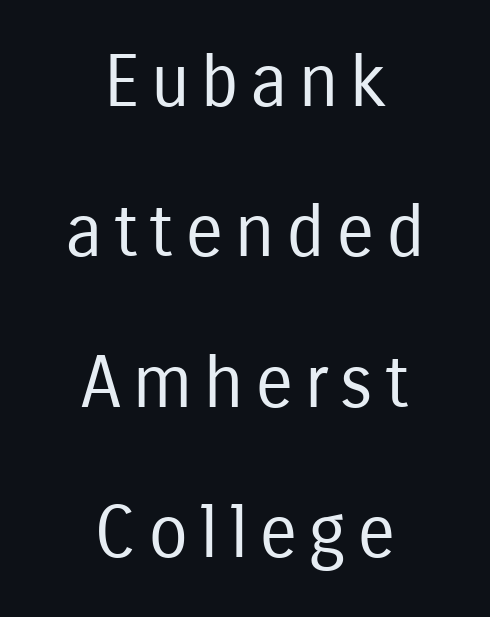
{"serif": "no", "italic": "no", "bold": "no", "weight": "regular", "width": "condensed", "stroke_contrast": "low", "x_height": "medium", "monospaced": "no", "underline": "no", "align": "center", "line_spacing": "loose", "line_spacing_ratio": 2.09, "glyph_px": 72}
